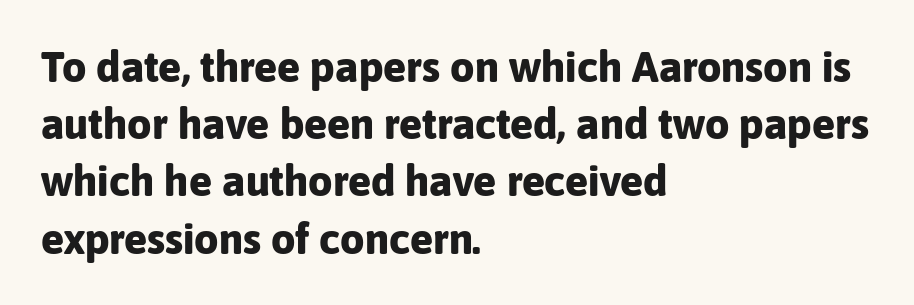
Q: Is the text bold? A: Yes.
Q: Is the text italic (slanted)? A: No, it is upright.
Q: Is the typeface a serif or a sans-serif typeface? A: Sans-serif.
Q: Is the text underlined? A: No.
Q: How is the paragraph aligned? A: Left-aligned.
Q: Is the spacing between letters normal or unusually wide? A: Normal.
Q: Is the spacing between lines tight, normal or loose? A: Normal.
Q: Width (condensed, normal, or wide)? A: Normal.
Q: Stroke contrast? A: Low.
Q: x-height? A: Medium.
Q: Monospaced? A: No.
